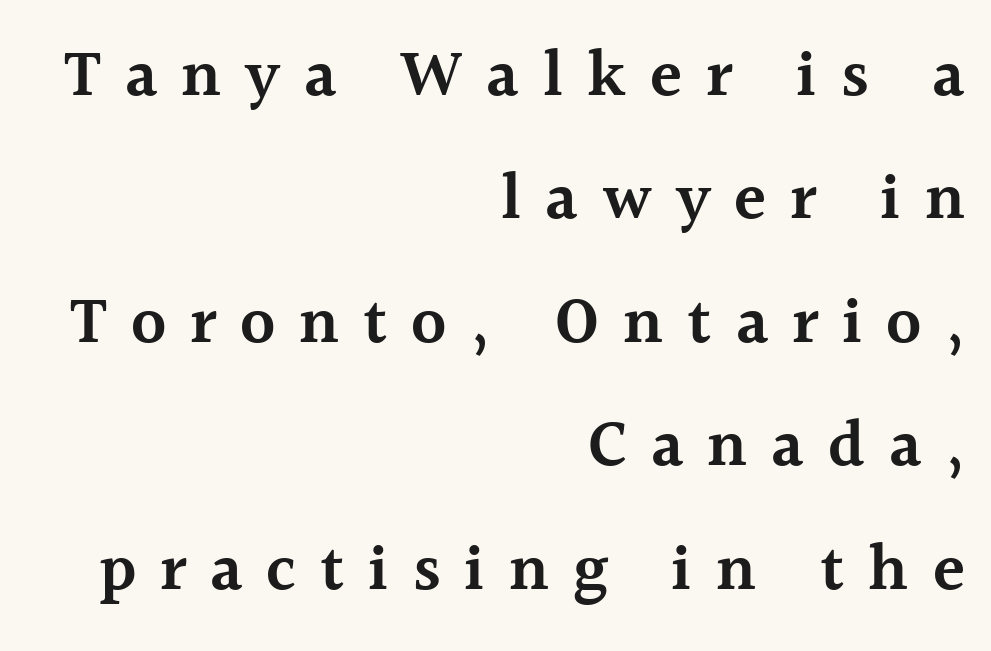
The image shows 66 px semibold serif type, upright; set right-aligned, line spacing 1.87x, unusually wide letter spacing (+0.36 em), not underlined; a medium x-height.
